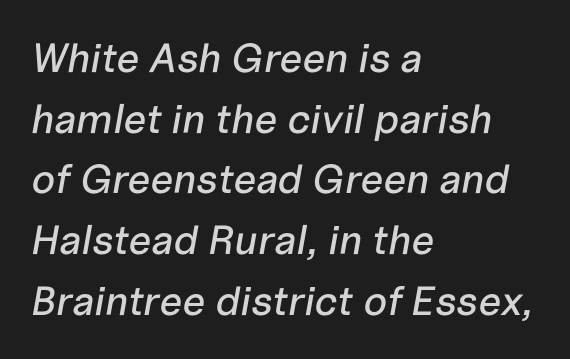
Q: Is the text italic (slanted)? A: Yes, it leans right by about 10 degrees.
Q: Is the text underlined? A: No.
Q: How is the paragraph aligned? A: Left-aligned.
Q: Is the spacing between letters normal or unusually wide? A: Normal.
Q: Is the spacing between lines tight, normal or loose? A: Normal.
Q: Width (condensed, normal, or wide)? A: Normal.
Q: Stroke contrast? A: Low.
Q: x-height? A: Medium.
Q: Monospaced? A: No.
